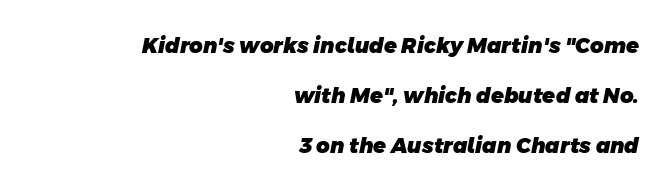
Q: Is the text bold? A: Yes.
Q: Is the text underlined? A: No.
Q: How is the paragraph aligned? A: Right-aligned.
Q: Is the spacing between letters normal or unusually wide? A: Normal.
Q: Is the spacing between lines tight, normal or loose? A: Loose.
